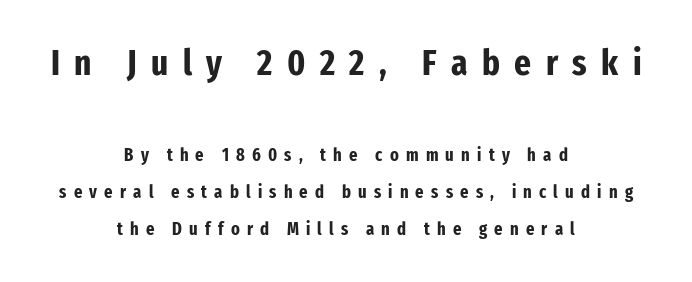
{"serif": "no", "italic": "no", "bold": "yes", "weight": "bold", "width": "condensed", "stroke_contrast": "low", "x_height": "medium", "monospaced": "no", "underline": "no", "align": "center", "line_spacing": "loose", "line_spacing_ratio": 2.06, "letter_spacing": "wide", "letter_spacing_em": 0.4, "larger_block": "first", "size_ratio": 2.0, "glyph_px": 36}
